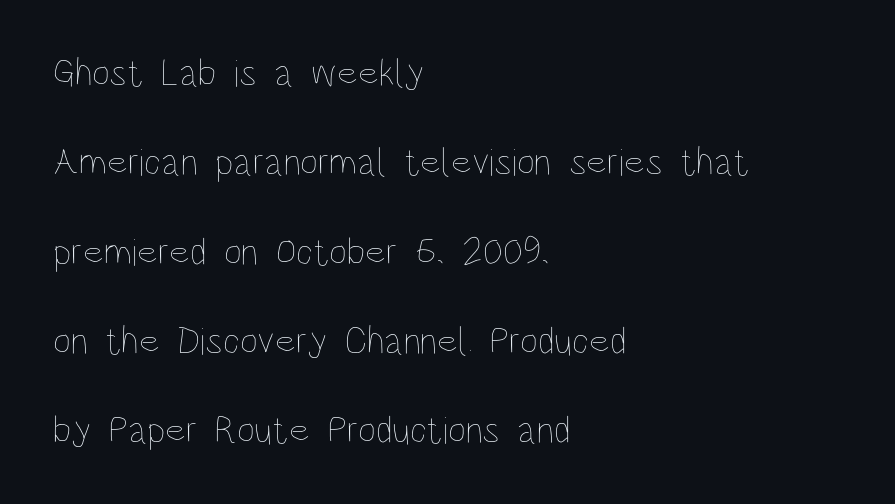
{"italic": "no", "bold": "no", "weight": "thin", "width": "condensed", "stroke_contrast": "low", "x_height": "large", "monospaced": "no", "underline": "no", "align": "left", "line_spacing": "loose", "line_spacing_ratio": 2.29, "letter_spacing": "normal", "letter_spacing_em": 0.0, "glyph_px": 39}
